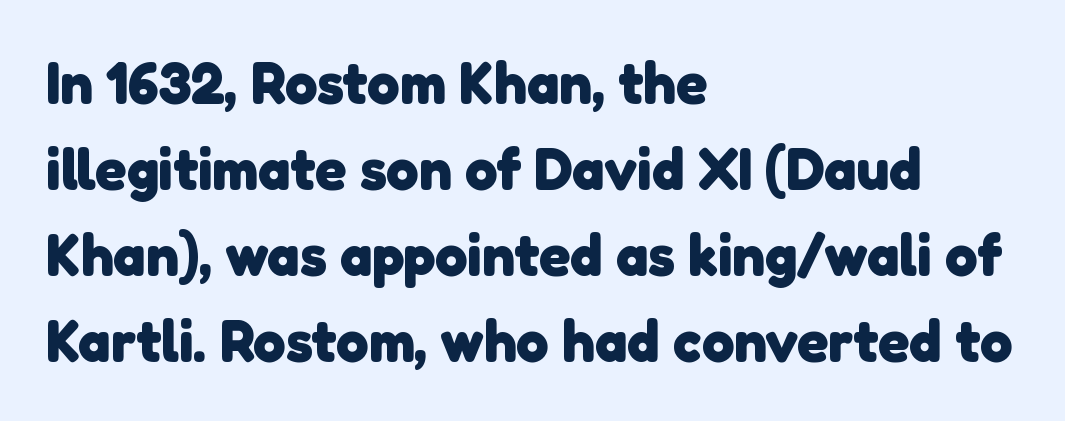
Regarding leading, the lines here are spaced in the standard way. Typeset ragged right — the left edge is the straight one. Clear beneath every line of the passage. The face used here is a sans, in the tradition of grotesques and geometrics. These lines are rendered in a variable-pitch font.
